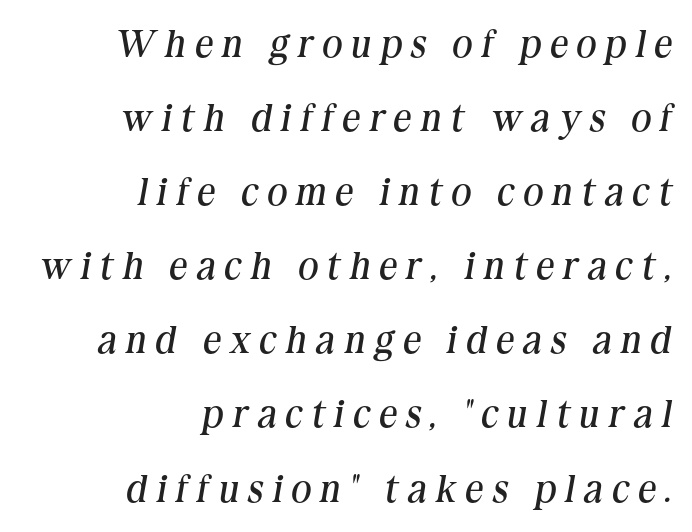
Anything drawn beneath the words? Only blank space. The letters advance in unequal steps, a hallmark of proportional type. You can tell from the footed stems that serif type was used. The leading is generous, giving the passage an open texture. Line endings align vertically; line beginnings do not.
